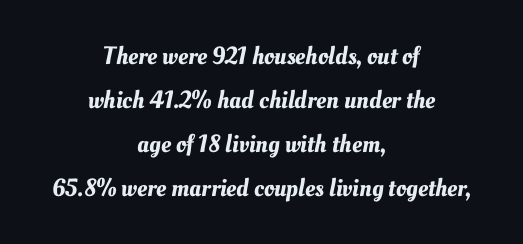
{"underline": "no", "align": "center", "line_spacing_ratio": 1.76, "letter_spacing": "normal", "letter_spacing_em": 0.0, "glyph_px": 25}
